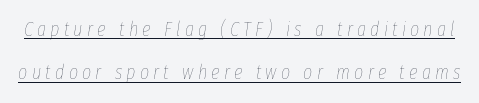
{"italic": "yes", "lean": "right", "slant_degrees": 8, "bold": "no", "underline": "yes", "line_spacing": "loose", "line_spacing_ratio": 2.17, "letter_spacing": "wide", "letter_spacing_em": 0.21, "glyph_px": 20}
